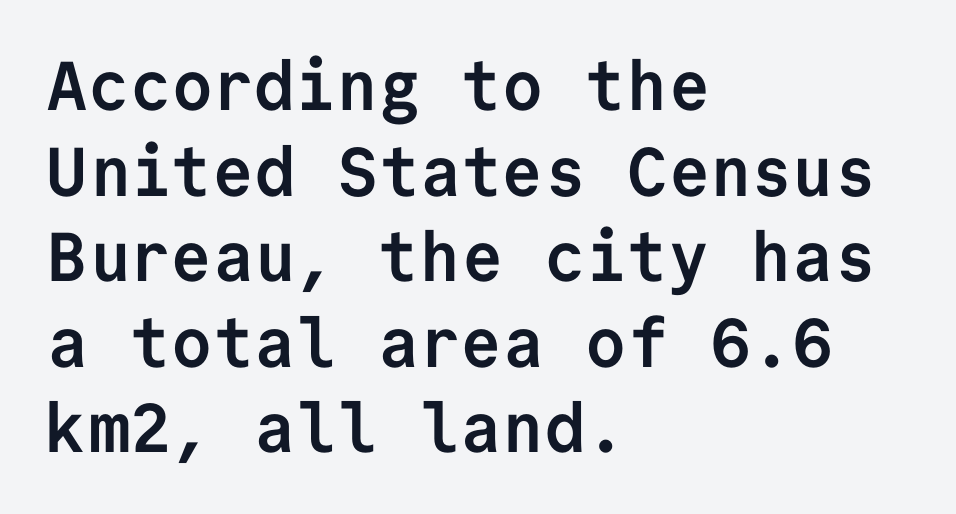
{"serif": "no", "italic": "no", "bold": "yes", "weight": "semibold", "width": "normal", "stroke_contrast": "low", "x_height": "medium", "monospaced": "yes", "underline": "no", "align": "left", "line_spacing_ratio": 1.24, "letter_spacing": "normal", "letter_spacing_em": 0.0, "glyph_px": 69}
